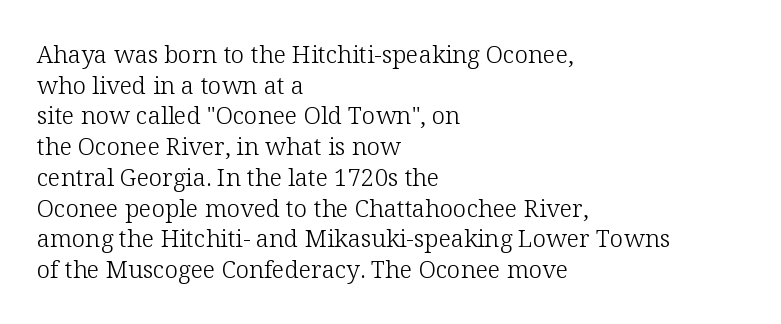
Is the type heavy? It reads as light-to-regular instead. Leftover space on each line is placed entirely after the last word. Characters follow at the spacing the type designer built in. The passage shown stacks its lines at a standard gap.
